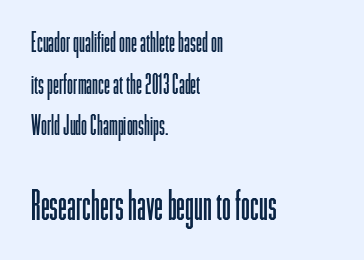
The face used here is proportionally spaced, like ordinary book or web type. Regular leading. Italic? Not at all — the glyphs are vertical. The later block is typeset at a bigger size than the earlier block. Look at the tracking — it's just the regular setting, nothing added.
